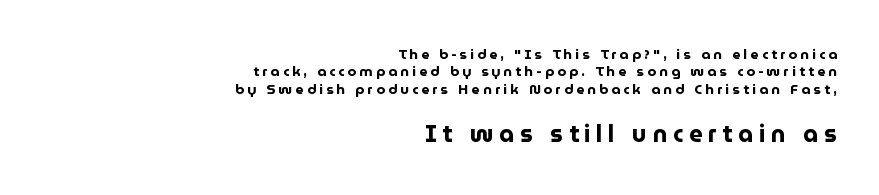
A bare baseline throughout the passage. Loose tracking; the words dissolve into strings of separated letters. Line ends are locked; line starts wander. The strokes are fattened all the way to bold. The second block has been scaled up relative to the first.
